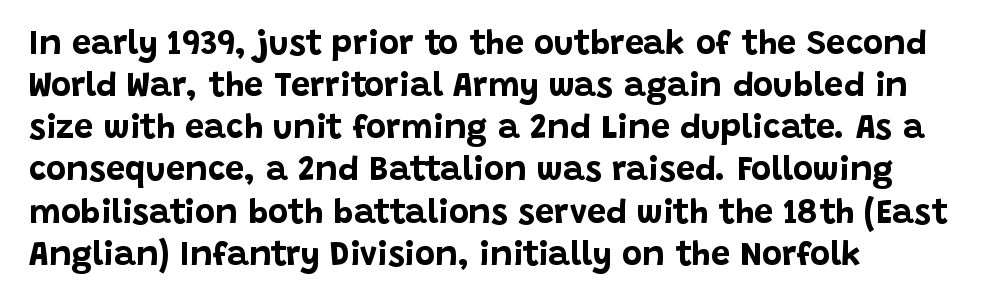
The image shows 34 px bold sans-serif type, upright; set left-aligned, line spacing 1.24x, normal letter spacing, not underlined; low stroke contrast and a large x-height.
